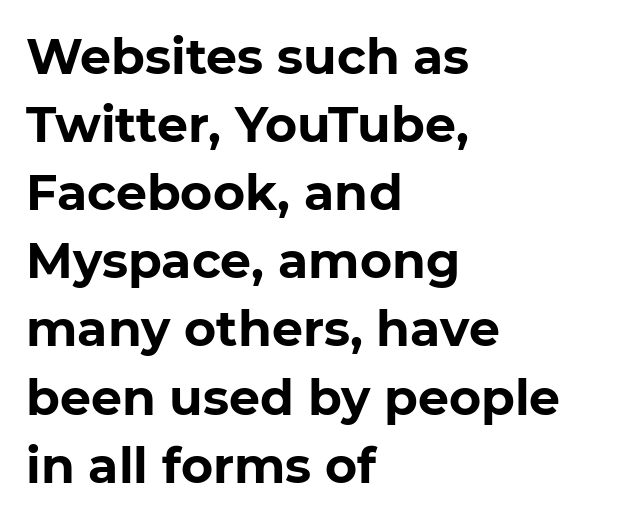
{"serif": "no", "bold": "yes", "weight": "bold", "width": "normal", "stroke_contrast": "low", "x_height": "medium", "monospaced": "no", "underline": "no", "align": "left", "line_spacing": "normal", "line_spacing_ratio": 1.39, "letter_spacing": "normal", "letter_spacing_em": 0.0, "glyph_px": 49}
